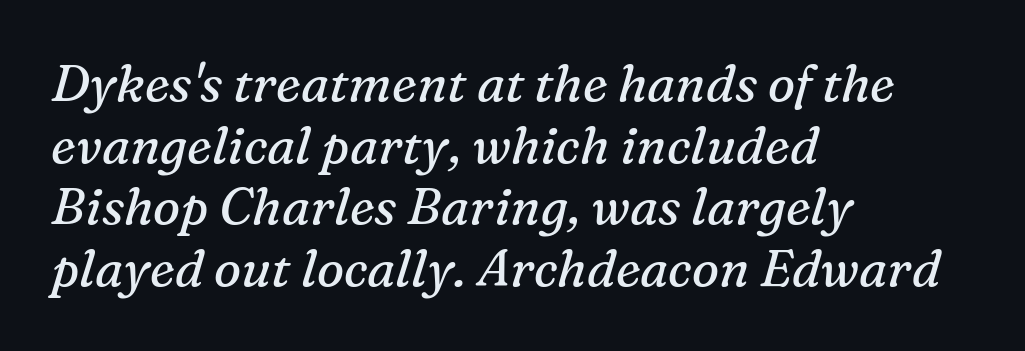
{"serif": "yes", "italic": "yes", "lean": "right", "slant_degrees": 16, "bold": "no", "weight": "regular", "width": "normal", "stroke_contrast": "medium", "x_height": "medium", "monospaced": "no", "underline": "no", "align": "left", "line_spacing_ratio": 1.21, "letter_spacing": "normal", "letter_spacing_em": 0.0, "glyph_px": 51}
